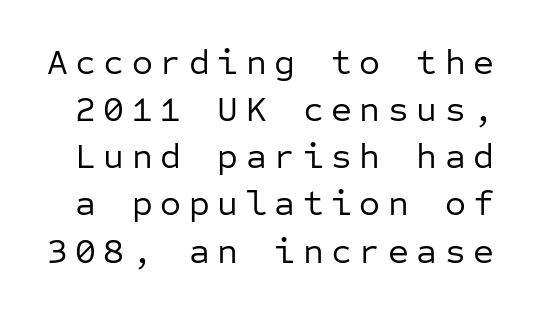
Q: Is the text bold? A: No.
Q: Is the text italic (slanted)? A: No, it is upright.
Q: Is the typeface a serif or a sans-serif typeface? A: Sans-serif.
Q: Is the text underlined? A: No.
Q: Is the spacing between letters normal or unusually wide? A: Unusually wide.
Q: Is the spacing between lines tight, normal or loose? A: Normal.
Q: Width (condensed, normal, or wide)? A: Normal.
Q: Stroke contrast? A: Low.
Q: x-height? A: Medium.
Q: Monospaced? A: Yes.
